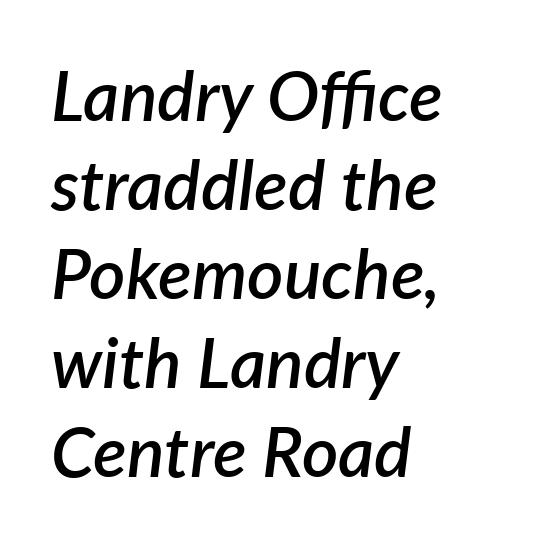
Descender tails drop into unmarked territory. Line starts are locked; line ends wander. A typesetter would call this leading conventional body-copy spacing. The specimen reads as italic at a glance. Set as a demibold, roughly 600 on the weight scale. Look at the tracking — it's just the regular setting, nothing added.
